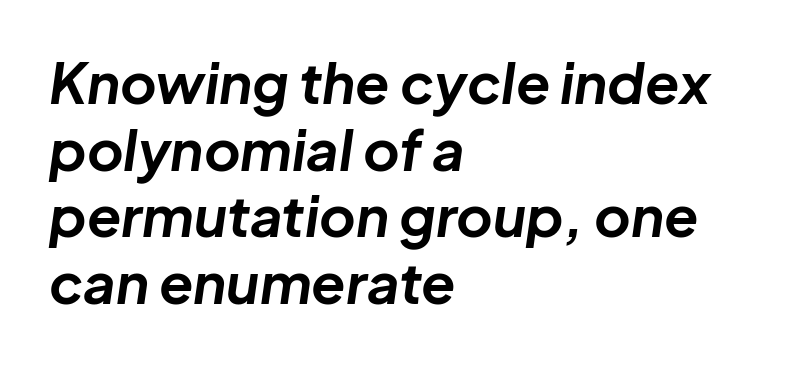
Q: Is the text bold? A: Yes.
Q: Is the text italic (slanted)? A: Yes, it leans right by about 8 degrees.
Q: Is the text underlined? A: No.
Q: How is the paragraph aligned? A: Left-aligned.
Q: Is the spacing between letters normal or unusually wide? A: Normal.
Q: Width (condensed, normal, or wide)? A: Normal.
Q: Stroke contrast? A: Low.
Q: x-height? A: Medium.
Q: Monospaced? A: No.
